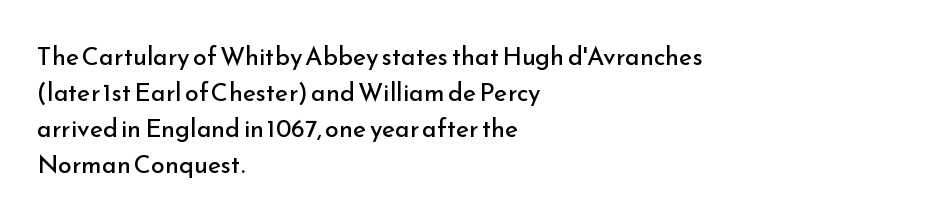
The rendering anchors every line to the left-hand side. Words appear dense and cohesive because spacing is normal. Does the leading feel generous? No, just average. A quiet, ordinary-to-light weight characterises the typeface.
